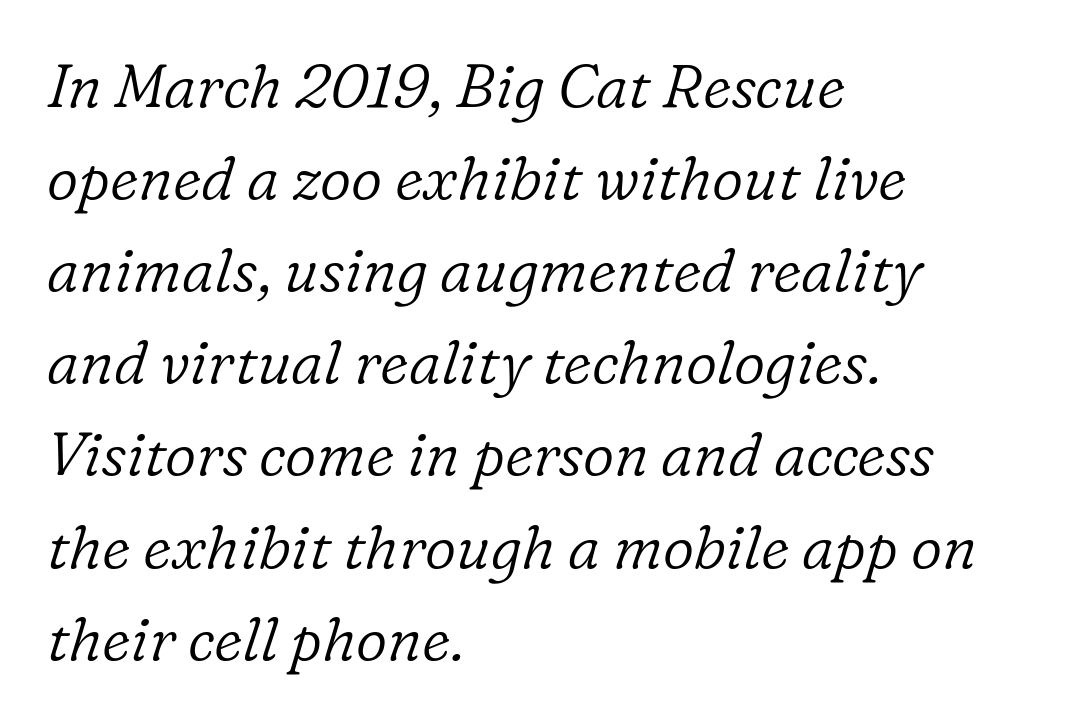
{"serif": "yes", "italic": "yes", "lean": "right", "slant_degrees": 16, "bold": "no", "weight": "light", "width": "normal", "stroke_contrast": "low", "x_height": "medium", "monospaced": "no", "underline": "no", "align": "left", "line_spacing": "normal", "line_spacing_ratio": 1.51, "letter_spacing": "normal", "letter_spacing_em": 0.0, "glyph_px": 61}
